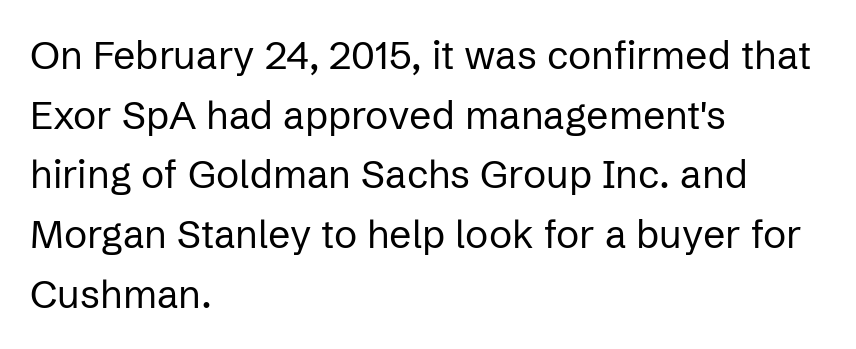
The image shows 39 px regular-weight sans-serif type, upright; set left-aligned, normal line spacing (1.53x), normal letter spacing, not underlined; low stroke contrast and a medium x-height.
